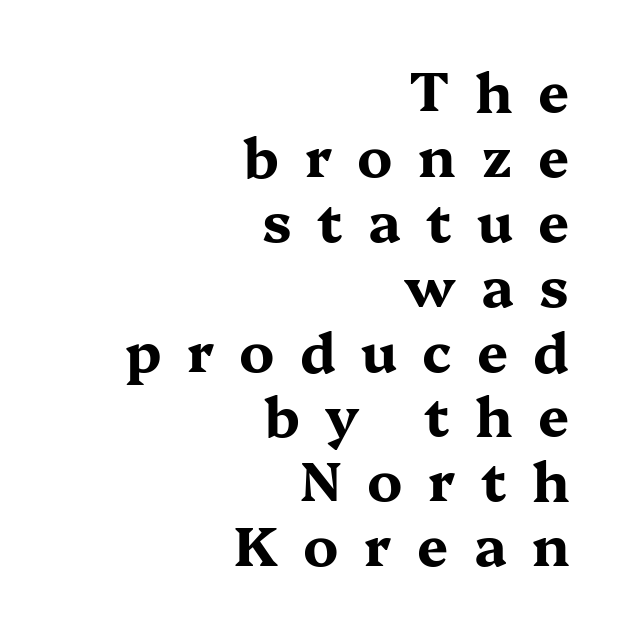
The image shows 55 px bold, wide serif type, upright; set right-aligned, line spacing 1.18x, unusually wide letter spacing (+0.46 em), not underlined; medium stroke contrast and a medium x-height.
